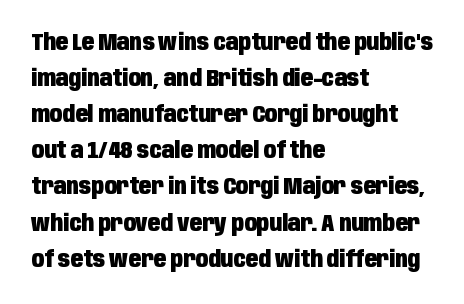
Q: Is the text bold? A: Yes.
Q: Is the text italic (slanted)? A: No, it is upright.
Q: Is the text underlined? A: No.
Q: How is the paragraph aligned? A: Left-aligned.
Q: Is the spacing between letters normal or unusually wide? A: Normal.
Q: Is the spacing between lines tight, normal or loose? A: Normal.
